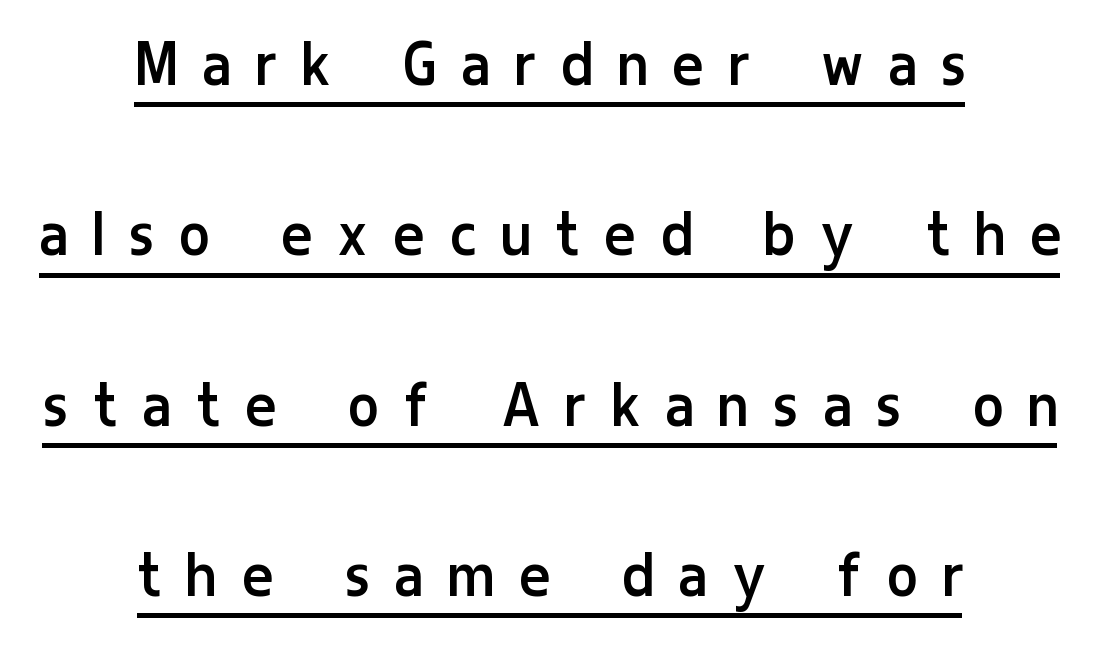
{"serif": "no", "italic": "no", "bold": "no", "weight": "regular", "width": "condensed", "stroke_contrast": "low", "x_height": "medium", "monospaced": "no", "underline": "yes", "align": "center", "line_spacing": "loose", "line_spacing_ratio": 2.4, "letter_spacing": "wide", "letter_spacing_em": 0.38, "glyph_px": 71}
